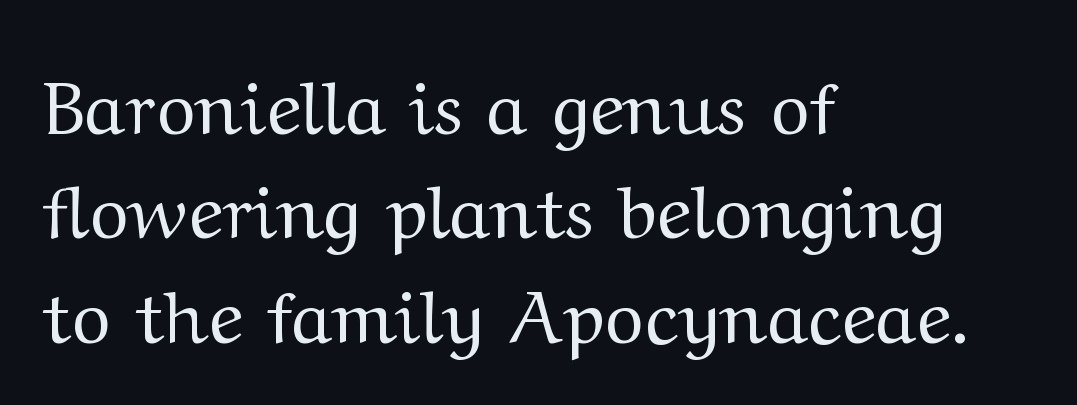
{"serif": "yes", "italic": "no", "bold": "no", "weight": "regular", "width": "wide", "stroke_contrast": "medium", "x_height": "medium", "monospaced": "no", "underline": "no", "align": "left", "line_spacing": "normal", "line_spacing_ratio": 1.41, "letter_spacing": "normal", "letter_spacing_em": 0.0, "glyph_px": 74}
